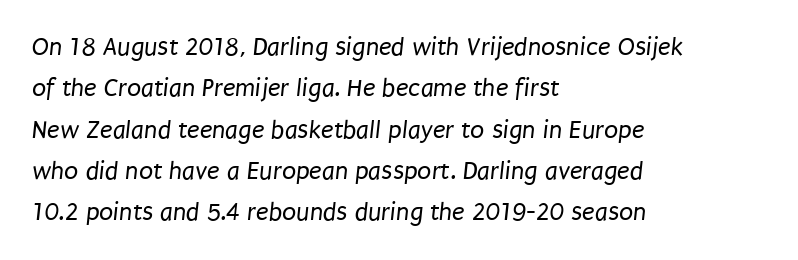
The cut favours lightness, reaching ordinary text weight at its darkest. One-word summary of the alignment: left. One glance says typical: line gaps are just what's usual. No word sits above an underline. The type is set solid horizontally, with unmodified tracking.
